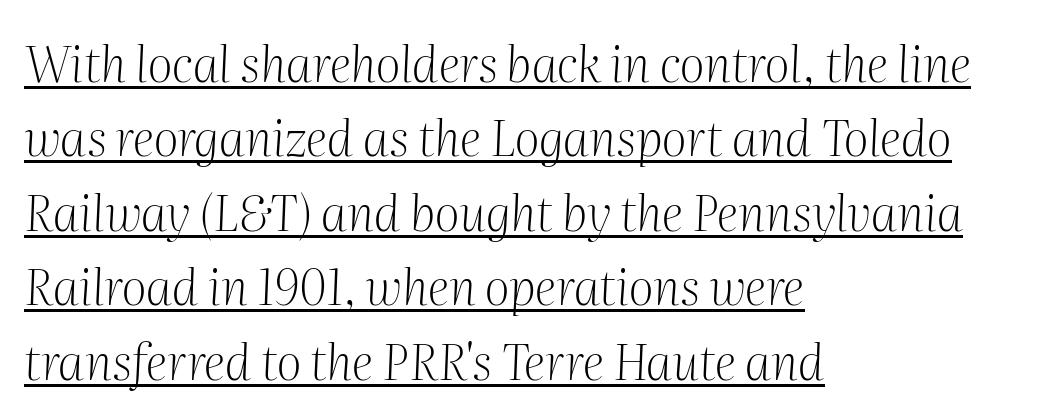
The image shows 49 px light serif type, italic (leaning right); set left-aligned, normal line spacing (1.52x), normal letter spacing, underlined; medium stroke contrast and a medium x-height.
